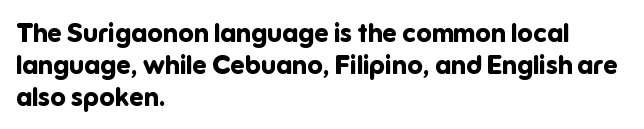
Alignment: flush left. A clean baseline with only descenders dipping below it. Vertical strokes here are truly vertical. Every letter is thick-stroked: bold, no question. A typesetter would call this zero additional tracking.
